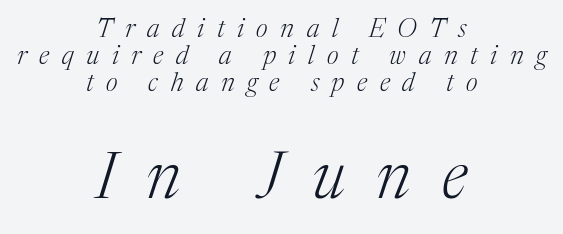
{"serif": "yes", "italic": "yes", "lean": "right", "slant_degrees": 17, "bold": "no", "weight": "light", "width": "normal", "stroke_contrast": "medium", "x_height": "medium", "monospaced": "no", "underline": "no", "align": "center", "line_spacing": "tight", "line_spacing_ratio": 1.04, "letter_spacing": "wide", "letter_spacing_em": 0.48, "larger_block": "second", "size_ratio": 2.5, "glyph_px": 65}
